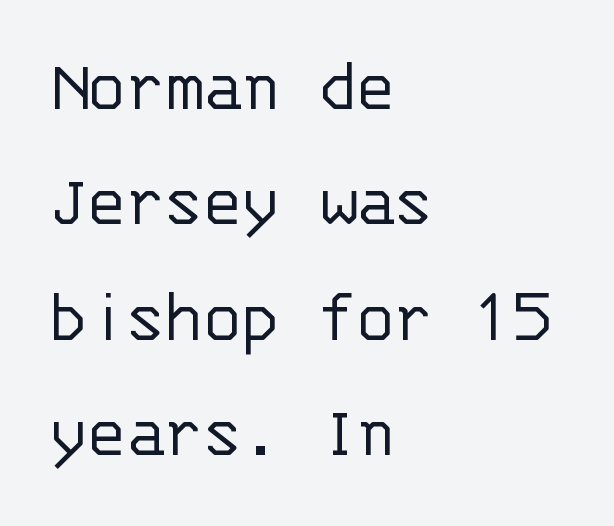
Q: Is the text bold? A: No.
Q: Is the text italic (slanted)? A: No, it is upright.
Q: Is the typeface a serif or a sans-serif typeface? A: Sans-serif.
Q: Is the text underlined? A: No.
Q: How is the paragraph aligned? A: Left-aligned.
Q: Is the spacing between letters normal or unusually wide? A: Normal.
Q: Is the spacing between lines tight, normal or loose? A: Normal.
Q: Width (condensed, normal, or wide)? A: Normal.
Q: Stroke contrast? A: Low.
Q: x-height? A: Large.
Q: Monospaced? A: Yes.
